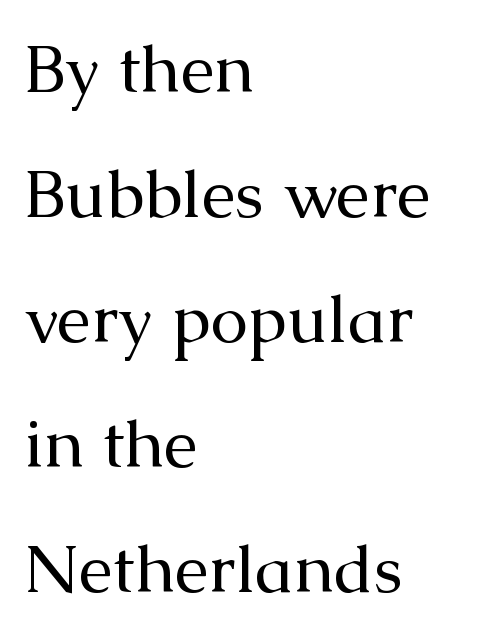
These lines keep a tight, regular rhythm from letter to letter. The specimen omits any rule beneath the text block's lines. No heavy texture on the line: the type isn't bold. The rag falls on the right side of this text block. The characters display serif detailing at their extremities.
